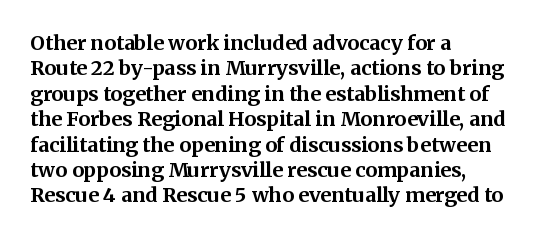
The image shows 20 px bold type, upright; set left-aligned, normal line spacing (1.27x), normal letter spacing, not underlined.
